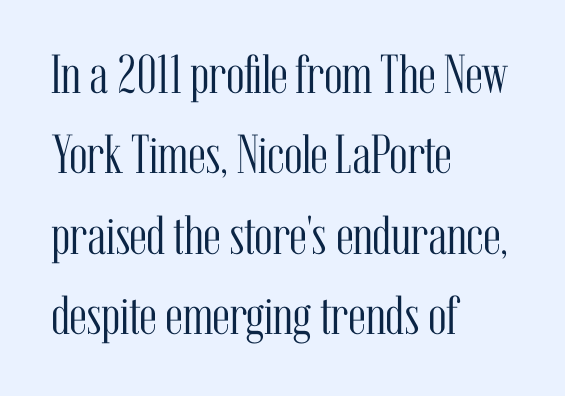
{"serif": "yes", "italic": "no", "bold": "no", "weight": "light", "width": "condensed", "stroke_contrast": "medium", "x_height": "medium", "monospaced": "no", "underline": "no", "align": "left", "line_spacing": "normal", "line_spacing_ratio": 1.46, "letter_spacing": "normal", "letter_spacing_em": 0.0, "glyph_px": 55}
